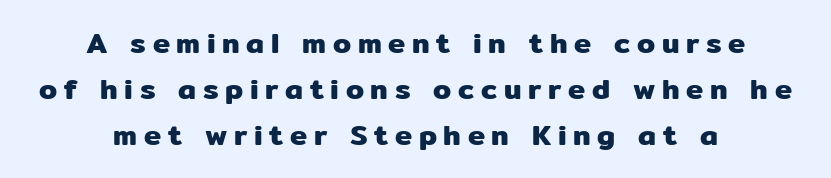
{"serif": "no", "italic": "no", "width": "normal", "stroke_contrast": "low", "x_height": "medium", "monospaced": "no", "underline": "no", "align": "center", "line_spacing": "normal", "line_spacing_ratio": 1.59, "letter_spacing": "wide", "letter_spacing_em": 0.23, "glyph_px": 29}
